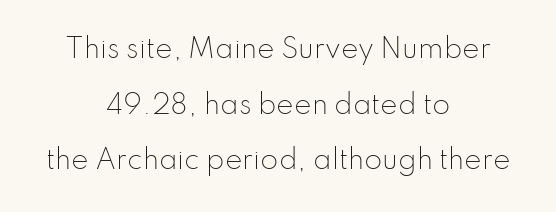
{"italic": "no", "bold": "no", "underline": "no", "align": "center", "line_spacing": "loose", "line_spacing_ratio": 2.14, "letter_spacing": "normal", "letter_spacing_em": 0.0, "glyph_px": 26}
